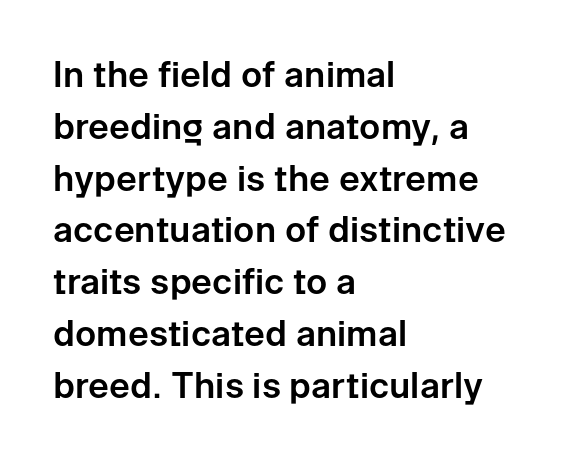
The image shows 35 px sans-serif type, upright; set left-aligned, normal line spacing (1.48x), normal letter spacing, not underlined; low stroke contrast and a medium x-height.
